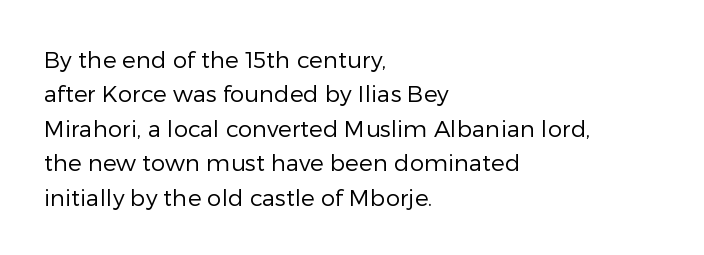
{"italic": "no", "bold": "no", "underline": "no", "align": "left", "line_spacing": "normal", "line_spacing_ratio": 1.5, "letter_spacing": "normal", "letter_spacing_em": 0.0, "glyph_px": 23}
